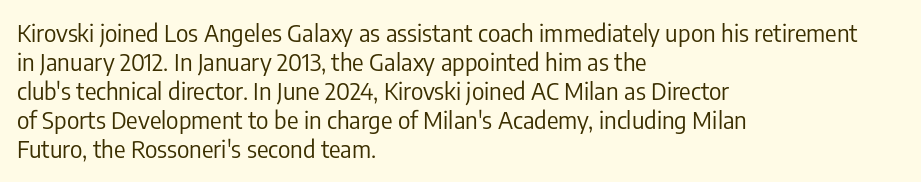
The image shows 24 px text type, upright; set left-aligned, line spacing 1.21x, normal letter spacing, not underlined.
